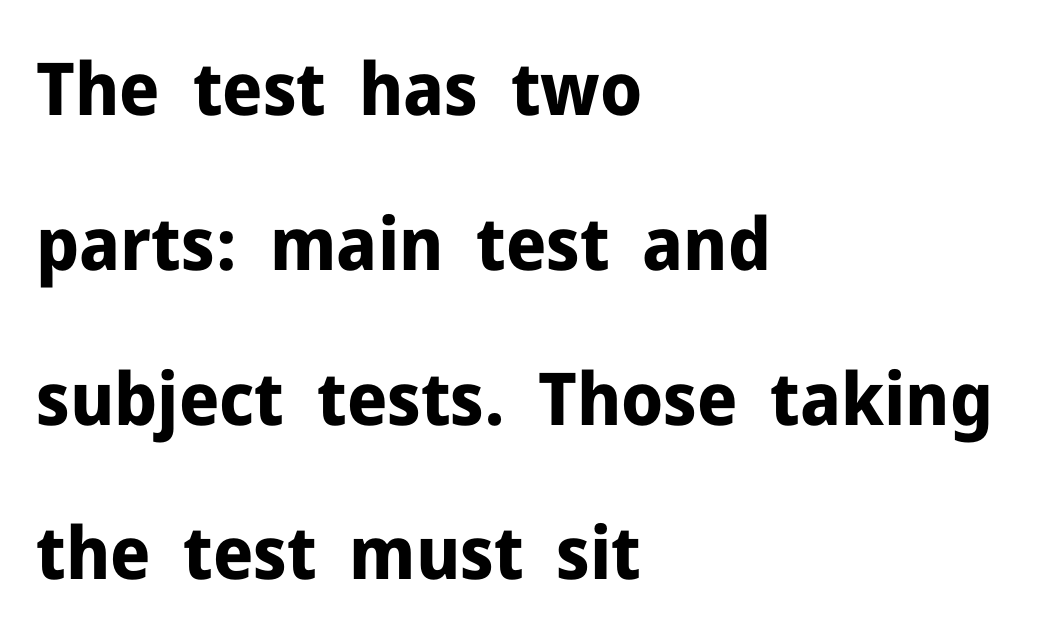
A student would call this left alignment; a typographer would say flush left, rag right. The lines are spread far apart with generous leading. Each glyph is drawn with heavy, bold strokes. Quick note: not italic, upright. Note the varied advance widths — an 'i' is clearly narrower than an 'm'.
